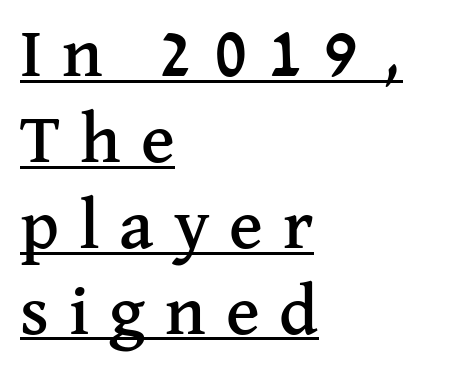
This sample uses expanded letter spacing, leaving extra air between glyphs. Look at the bottom of the vertical strokes: they flare into serifs here. Do the letters lean? They stand straight. Line starts are locked; line ends wander. This is underlined copy, the kind a proofreader might mark for attention.
